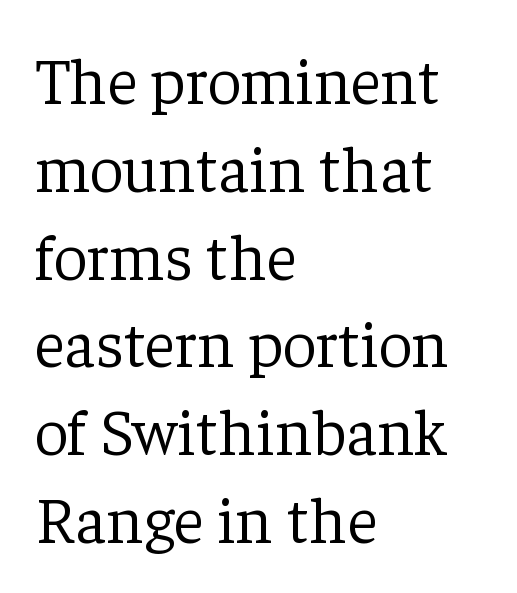
{"serif": "yes", "italic": "no", "bold": "no", "weight": "light", "width": "normal", "stroke_contrast": "low", "x_height": "medium", "monospaced": "no", "underline": "no", "align": "left", "line_spacing": "normal", "line_spacing_ratio": 1.33, "letter_spacing": "normal", "letter_spacing_em": 0.0, "glyph_px": 66}
